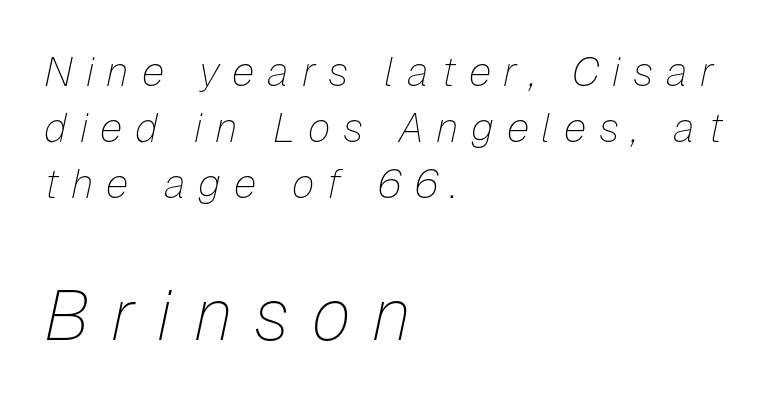
The paragraph has a hard left edge and a soft right edge. Characters are canted at an angle relative to the baseline's perpendicular. Note the varied advance widths — an 'i' is clearly narrower than an 'm'. The later block is typeset at a bigger size than the earlier block. Type without underlining.
